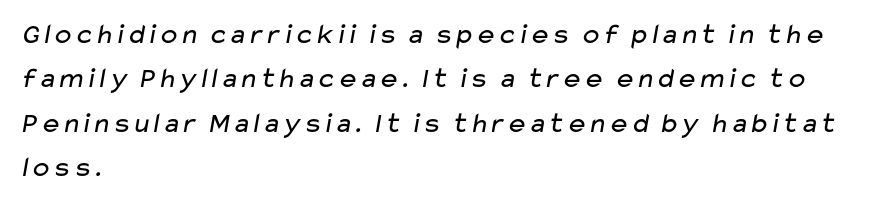
Q: Is the text bold? A: No.
Q: Is the typeface a serif or a sans-serif typeface? A: Sans-serif.
Q: Is the text underlined? A: No.
Q: How is the paragraph aligned? A: Left-aligned.
Q: Is the spacing between letters normal or unusually wide? A: Normal.
Q: Is the spacing between lines tight, normal or loose? A: Normal.
Q: Width (condensed, normal, or wide)? A: Wide.
Q: Stroke contrast? A: Low.
Q: x-height? A: Medium.
Q: Monospaced? A: No.
